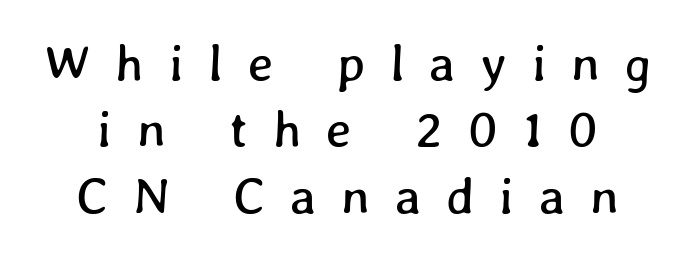
The image shows 51 px text type; set normal line spacing (1.3x), unusually wide letter spacing (+0.49 em), not underlined; low stroke contrast and a medium x-height.
